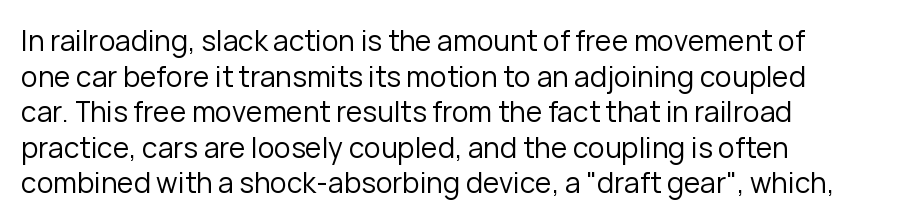
The image shows 28 px regular-weight sans-serif type, upright; set left-aligned, normal line spacing (1.27x), normal letter spacing, not underlined; low stroke contrast and a medium x-height.
